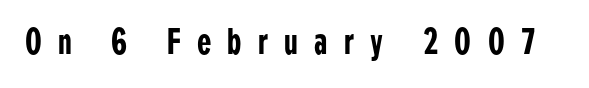
{"serif": "no", "italic": "no", "width": "condensed", "stroke_contrast": "low", "x_height": "medium", "monospaced": "no", "underline": "no", "letter_spacing": "wide", "letter_spacing_em": 0.44, "glyph_px": 37}
